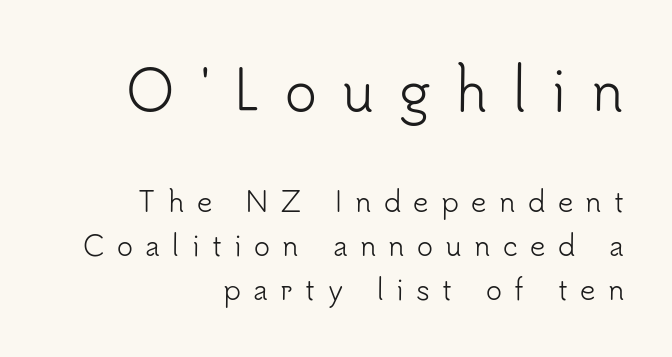
{"serif": "no", "italic": "no", "bold": "no", "weight": "light", "width": "normal", "stroke_contrast": "low", "x_height": "small", "monospaced": "no", "underline": "no", "align": "right", "line_spacing": "normal", "line_spacing_ratio": 1.64, "letter_spacing": "wide", "letter_spacing_em": 0.46, "larger_block": "first", "size_ratio": 2.0, "glyph_px": 54}
